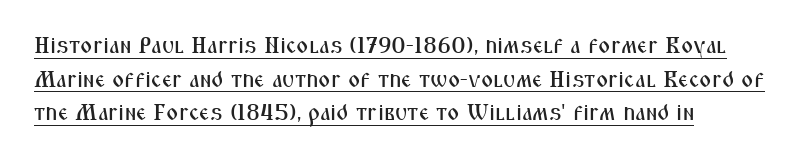
{"italic": "no", "underline": "yes", "align": "left", "line_spacing": "normal", "line_spacing_ratio": 1.46, "letter_spacing": "normal", "letter_spacing_em": 0.0, "glyph_px": 23}
